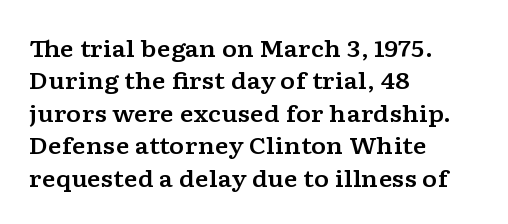
{"italic": "no", "underline": "no", "align": "left", "line_spacing": "normal", "line_spacing_ratio": 1.41, "letter_spacing": "normal", "letter_spacing_em": 0.0, "glyph_px": 23}
